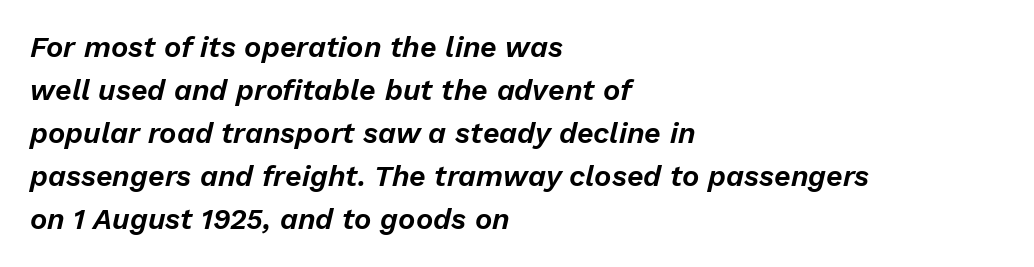
Q: Is the text italic (slanted)? A: Yes, it leans right by about 13 degrees.
Q: Is the text underlined? A: No.
Q: How is the paragraph aligned? A: Left-aligned.
Q: Is the spacing between letters normal or unusually wide? A: Normal.
Q: Is the spacing between lines tight, normal or loose? A: Normal.
Q: Width (condensed, normal, or wide)? A: Normal.
Q: Stroke contrast? A: Low.
Q: x-height? A: Medium.
Q: Monospaced? A: No.
